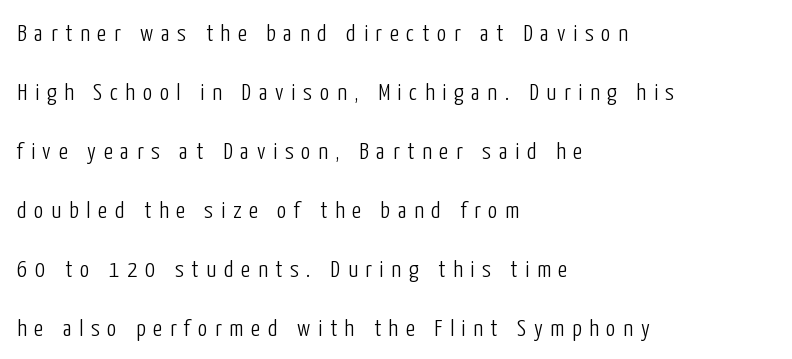
Alignment: flush left. This rendering widens character spacing well past its baseline value. No letter is thick-stroked: the sample isn't bold. Line spacing here is loose. Nope, not italic — everything's standing straight. Has an underline been added? It has not.
